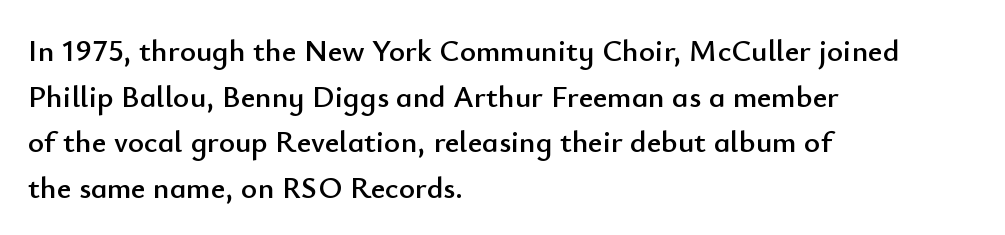
{"serif": "no", "italic": "no", "width": "normal", "stroke_contrast": "low", "x_height": "small", "monospaced": "no", "underline": "no", "align": "left", "line_spacing": "normal", "line_spacing_ratio": 1.47, "letter_spacing": "normal", "letter_spacing_em": 0.0, "glyph_px": 31}
